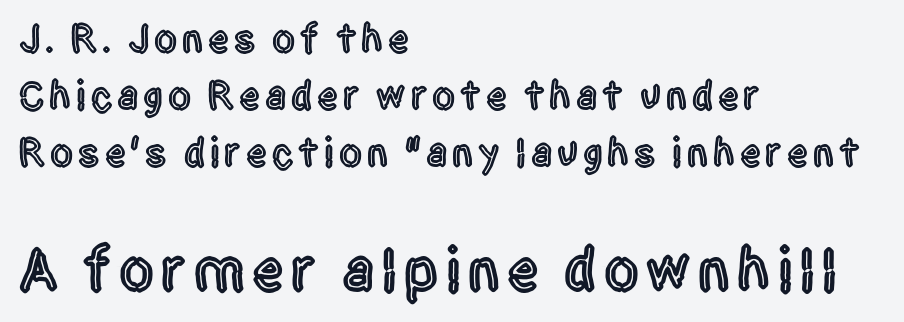
The image shows 62 px condensed sans-serif type, upright; set left-aligned, normal line spacing (1.39x), not underlined; the second (bottom) block is 1.51x larger; a large x-height.
